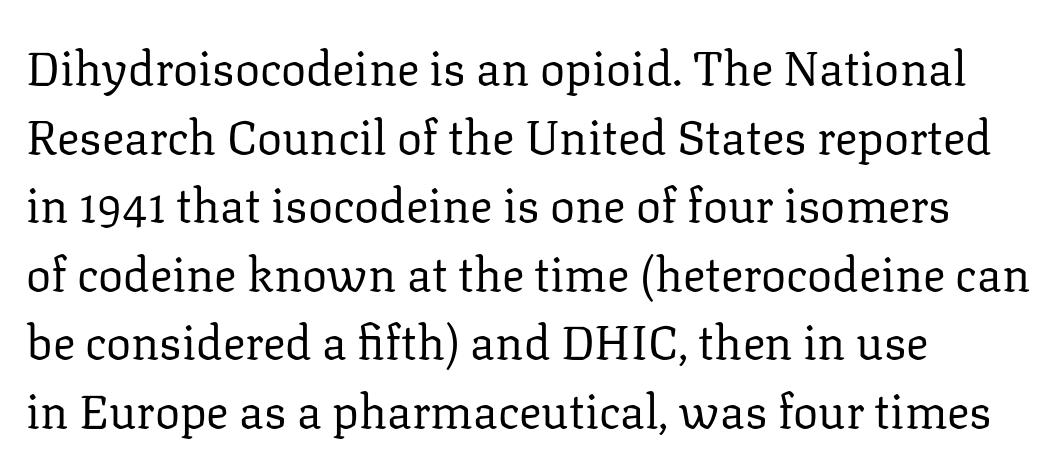
These lines were composed using upright roman letters. Classification — serif. The lines in this sample share a left origin and differ only in where they stop. The line-height multiplier appears to be the usual default. Nobody drew a line under any word here.
